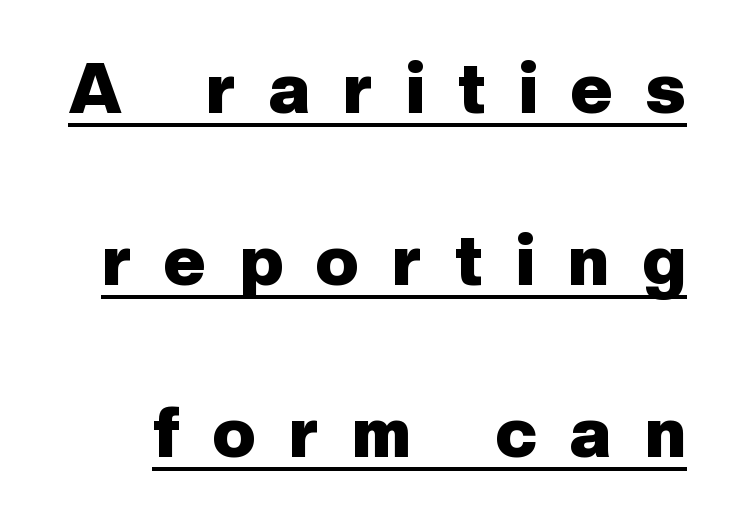
The axis of the letterforms is exactly vertical. Do the characters align in a grid? No, the font is proportional. Does the type have serifs? No, each stem ends abruptly. Short note: letters widely spaced. Set as a true bold cut, around the 700 mark.
